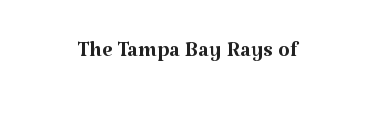
A bare baseline throughout the passage. These lines are composed in type with serifs. It's the straight-up-and-down kind of type. The letters advance in unequal steps, a hallmark of proportional type. Between one letter and the next there's only the usual sliver of space.
